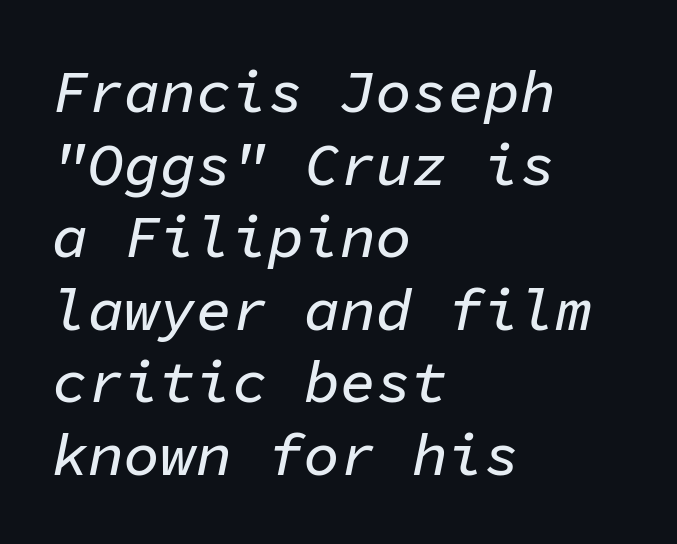
{"italic": "yes", "lean": "right", "slant_degrees": 11, "width": "normal", "stroke_contrast": "low", "x_height": "medium", "monospaced": "yes", "underline": "no", "align": "left", "line_spacing_ratio": 1.21, "letter_spacing": "normal", "letter_spacing_em": 0.0, "glyph_px": 60}
